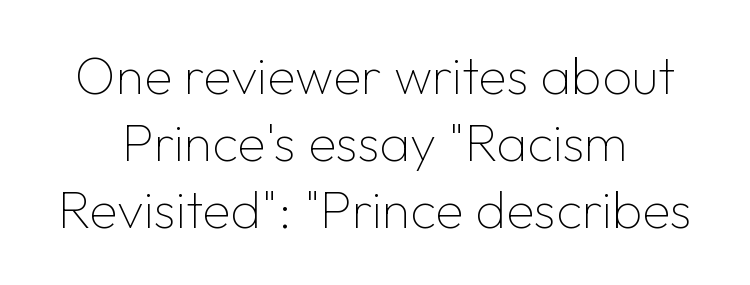
The image shows 52 px thin sans-serif type, upright; set centered, normal line spacing (1.29x), normal letter spacing, not underlined; low stroke contrast and a medium x-height.
